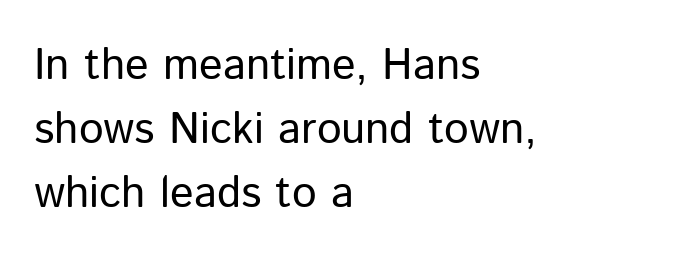
Weight: not bold — regular or lighter. The words here are not underlined. The vertical gap from one line to the next is medium. The face used here is a sans, in the tradition of grotesques and geometrics. Compared with typical body copy, the letter spacing here is the same.
